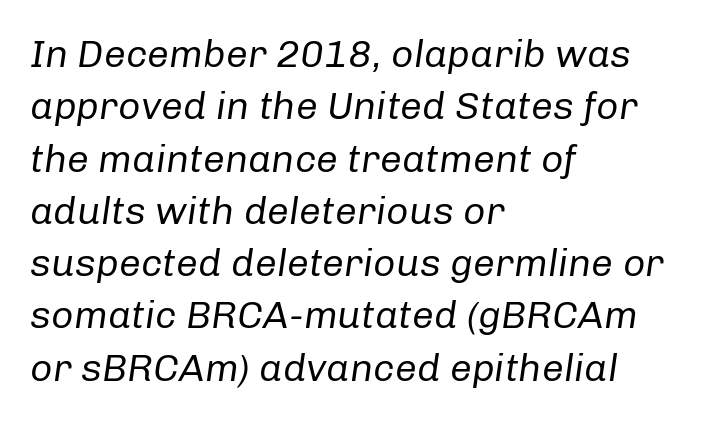
The image shows 39 px regular-weight type, italic (leaning right); set left-aligned, normal line spacing (1.34x), normal letter spacing, not underlined; low stroke contrast and a medium x-height.
